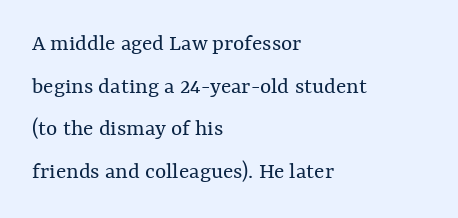
{"italic": "no", "bold": "no", "underline": "no", "align": "left", "line_spacing_ratio": 1.78, "letter_spacing": "normal", "letter_spacing_em": 0.0, "glyph_px": 24}
